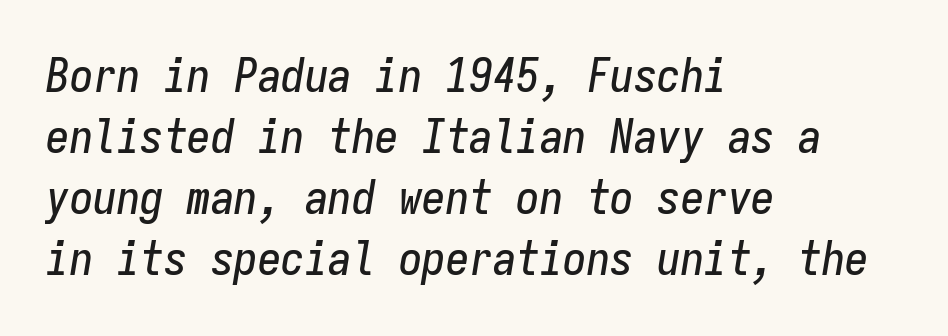
The image shows 47 px condensed type, italic (leaning right), monospaced; set left-aligned, normal line spacing (1.3x), normal letter spacing, not underlined; low stroke contrast and a medium x-height.
